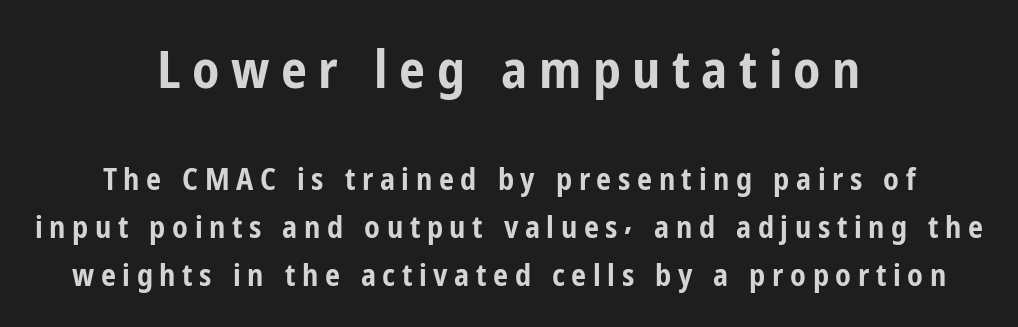
The image shows 52 px bold, condensed sans-serif type, upright; set centered, normal line spacing (1.6x), unusually wide letter spacing (+0.22 em), not underlined; the first (top) block is 1.73x larger; low stroke contrast and a medium x-height.
